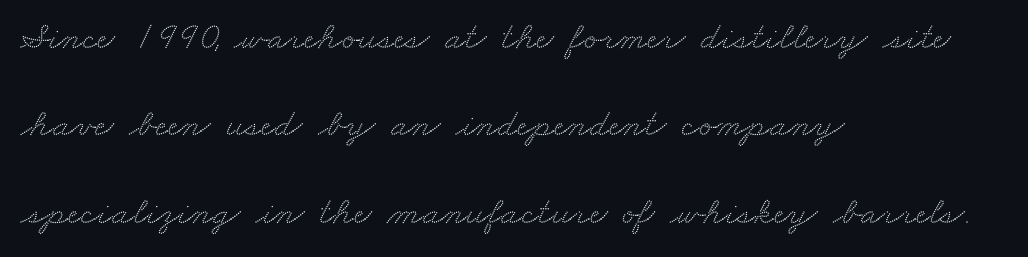
The image shows 39 px wide serif type; set left-aligned, loose line spacing (2.24x), normal letter spacing, not underlined; medium stroke contrast and a small x-height.
